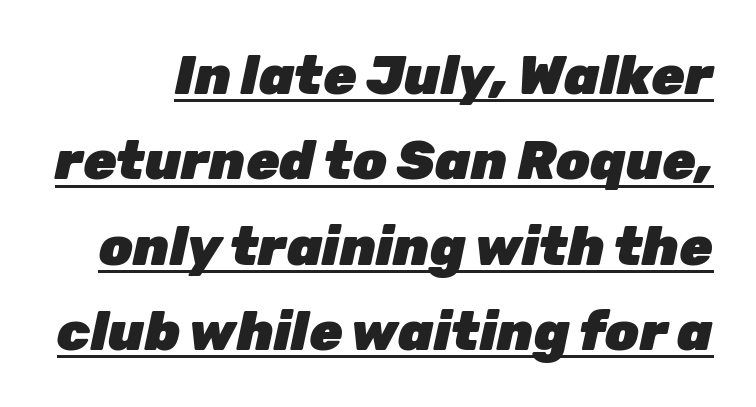
Rendered with sloped, italic letterforms. Letter spacing: default. The leading is moderate, giving the passage an even texture. Heft: maximum for text — a bold.
